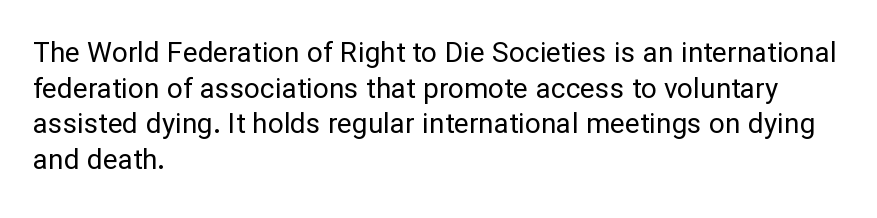
Q: Is the text bold? A: No.
Q: Is the text italic (slanted)? A: No, it is upright.
Q: Is the typeface a serif or a sans-serif typeface? A: Sans-serif.
Q: Is the text underlined? A: No.
Q: How is the paragraph aligned? A: Left-aligned.
Q: Is the spacing between letters normal or unusually wide? A: Normal.
Q: Is the spacing between lines tight, normal or loose? A: Normal.
Q: Width (condensed, normal, or wide)? A: Normal.
Q: Stroke contrast? A: Low.
Q: x-height? A: Medium.
Q: Monospaced? A: No.
